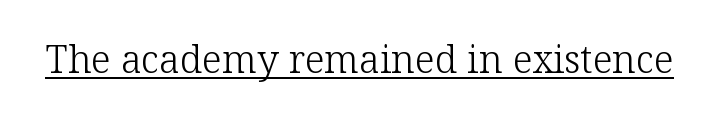
Q: Is the text bold? A: No.
Q: Is the text italic (slanted)? A: No, it is upright.
Q: Is the typeface a serif or a sans-serif typeface? A: Serif.
Q: Is the text underlined? A: Yes.
Q: Is the spacing between letters normal or unusually wide? A: Normal.
Q: Width (condensed, normal, or wide)? A: Normal.
Q: Stroke contrast? A: Low.
Q: x-height? A: Medium.
Q: Monospaced? A: No.
